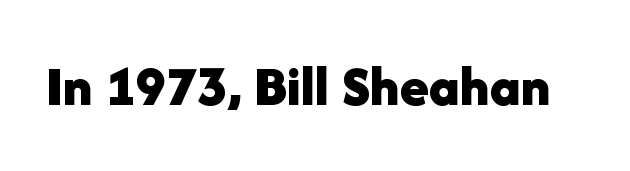
The zone under the glyphs is completely vacant. The designer went with a sans here, leaving each stem footless. A full-strength bold gives these letters their thick strokes. Is there any slant? The stems are plumb. You could not count columns in this text — the font is proportionally spaced.
